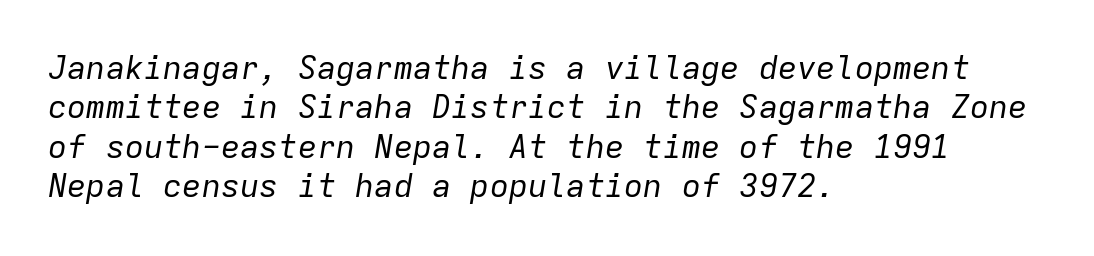
{"italic": "yes", "lean": "right", "slant_degrees": 9, "bold": "no", "weight": "regular", "width": "normal", "stroke_contrast": "low", "x_height": "medium", "monospaced": "yes", "underline": "no", "align": "left", "line_spacing_ratio": 1.23, "letter_spacing": "normal", "letter_spacing_em": 0.0, "glyph_px": 32}
